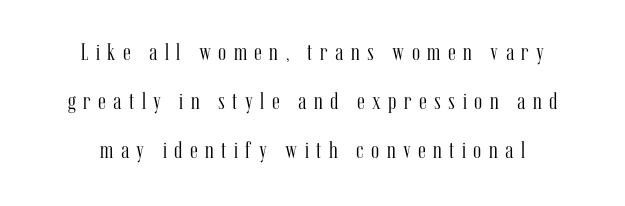
{"italic": "no", "bold": "no", "underline": "no", "line_spacing": "loose", "line_spacing_ratio": 2.05, "letter_spacing": "wide", "letter_spacing_em": 0.31, "glyph_px": 24}
